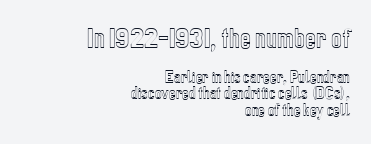
Posture: vertical. Block one is the big one; block two sits smaller underneath. Plain, unruled lines of type. Does extra space separate the letters? No, they use regular spacing. Alignment: flush right.
